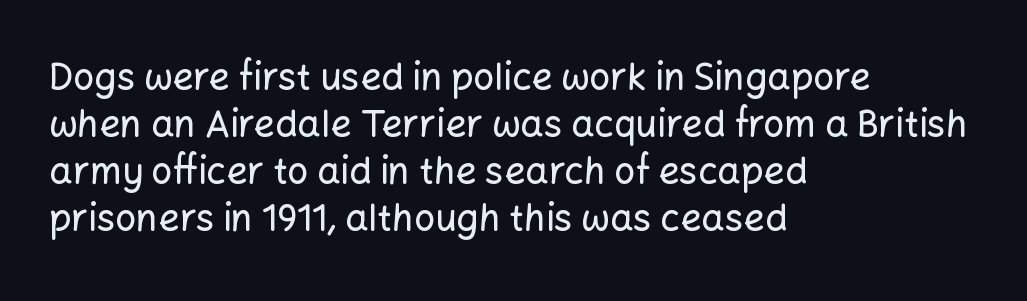
Q: Is the text italic (slanted)? A: No, it is upright.
Q: Is the typeface a serif or a sans-serif typeface? A: Sans-serif.
Q: Is the text underlined? A: No.
Q: How is the paragraph aligned? A: Left-aligned.
Q: Is the spacing between letters normal or unusually wide? A: Normal.
Q: Is the spacing between lines tight, normal or loose? A: Normal.
Q: Width (condensed, normal, or wide)? A: Normal.
Q: Stroke contrast? A: Low.
Q: x-height? A: Medium.
Q: Monospaced? A: No.
